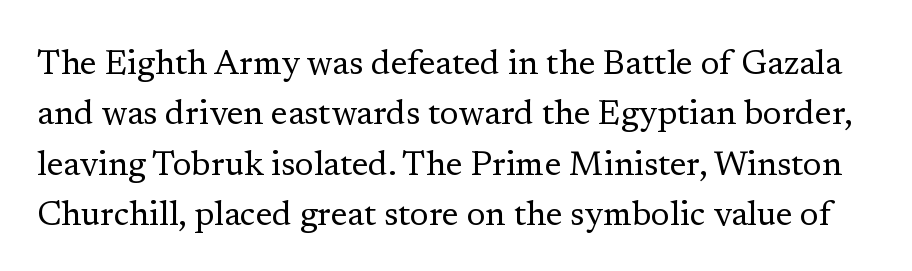
Q: Is the text bold? A: No.
Q: Is the text italic (slanted)? A: No, it is upright.
Q: Is the typeface a serif or a sans-serif typeface? A: Serif.
Q: Is the text underlined? A: No.
Q: Is the spacing between letters normal or unusually wide? A: Normal.
Q: Is the spacing between lines tight, normal or loose? A: Normal.
Q: Width (condensed, normal, or wide)? A: Normal.
Q: Stroke contrast? A: Low.
Q: x-height? A: Medium.
Q: Monospaced? A: No.
